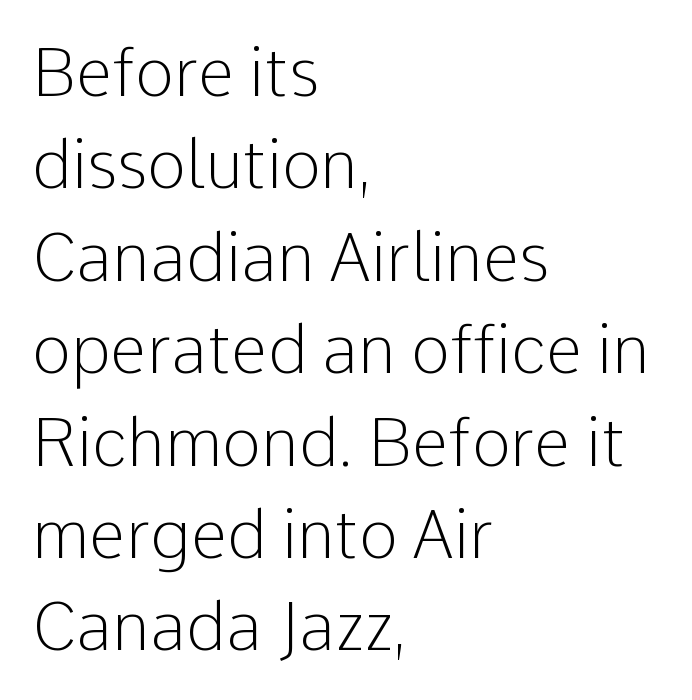
The image shows 66 px light sans-serif type, upright; set left-aligned, normal line spacing (1.4x), normal letter spacing, not underlined; low stroke contrast and a medium x-height.
